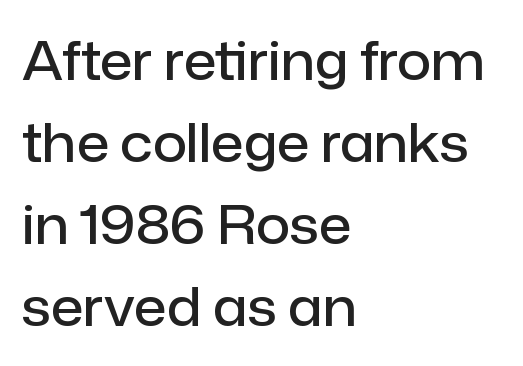
Q: Is the text bold? A: Semi-bold.
Q: Is the text italic (slanted)? A: No, it is upright.
Q: Is the typeface a serif or a sans-serif typeface? A: Sans-serif.
Q: Is the text underlined? A: No.
Q: How is the paragraph aligned? A: Left-aligned.
Q: Is the spacing between letters normal or unusually wide? A: Normal.
Q: Is the spacing between lines tight, normal or loose? A: Normal.
Q: Width (condensed, normal, or wide)? A: Normal.
Q: Stroke contrast? A: Low.
Q: x-height? A: Medium.
Q: Monospaced? A: No.
